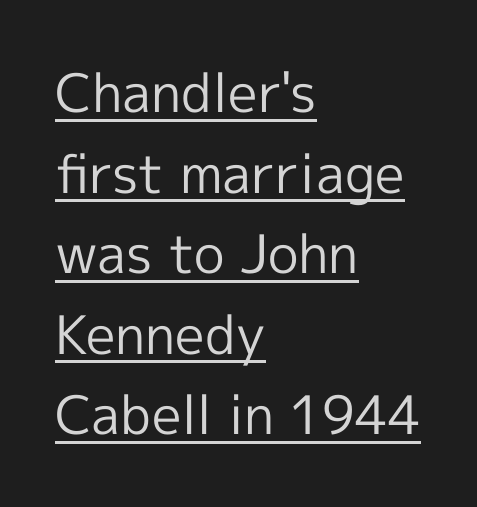
The image shows 53 px regular-weight sans-serif type, upright; set left-aligned, normal line spacing (1.52x), normal letter spacing, underlined; a medium x-height.
